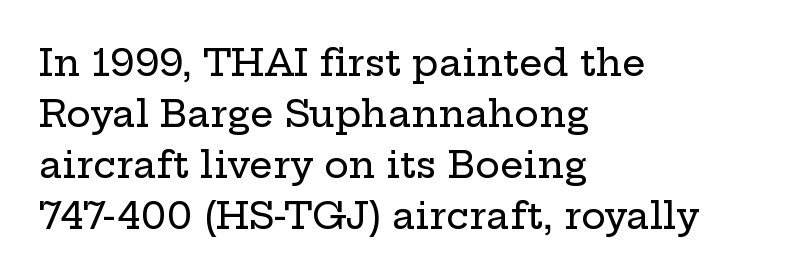
The lines in this sample share a left origin and differ only in where they stop. The rendering shows small feet on the letterforms — a serif design. Honestly, the letter spacing is just normal — you wouldn't notice it. Quick note: not italic, upright.
